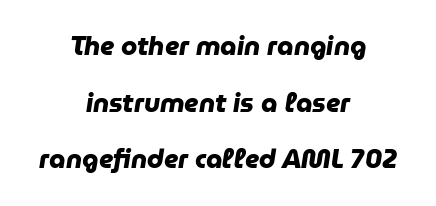
Q: Is the text bold? A: Yes.
Q: Is the text underlined? A: No.
Q: How is the paragraph aligned? A: Centered.
Q: Is the spacing between letters normal or unusually wide? A: Normal.
Q: Is the spacing between lines tight, normal or loose? A: Loose.
